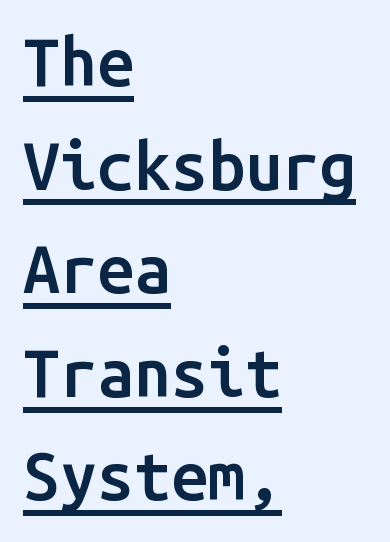
Looks like terminal output: every glyph gets an equal slot. Summary of vertical rhythm: regular, with standard interline spacing. The ragged edge is on the right, which tells us the setting is flush left. Slightly chunky letters — semibold, I'd say, not full bold. You can tell from the bare stems that sans-serif type was used.
